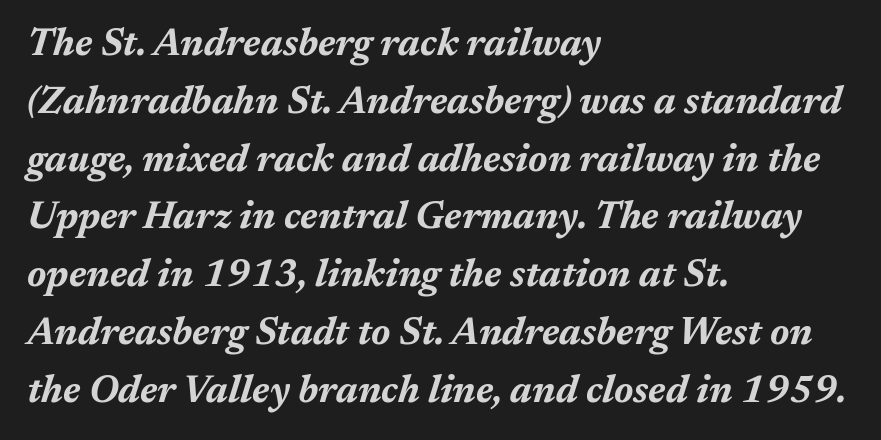
{"italic": "yes", "lean": "right", "slant_degrees": 17, "bold": "yes", "weight": "bold", "width": "normal", "stroke_contrast": "medium", "x_height": "medium", "monospaced": "no", "underline": "no", "align": "left", "line_spacing": "normal", "line_spacing_ratio": 1.52, "letter_spacing": "normal", "letter_spacing_em": 0.0, "glyph_px": 38}
